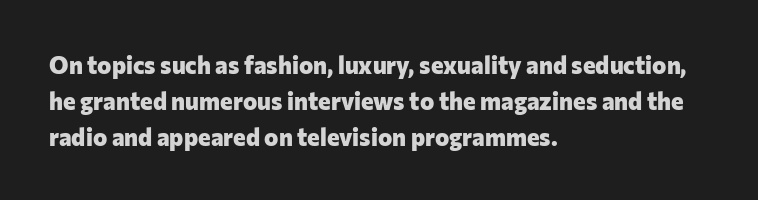
These lines are set flush left with a ragged right edge. Upright lettering throughout. Compared with typical body copy, the letter spacing here is the same. The line-height multiplier appears to be the usual default.
